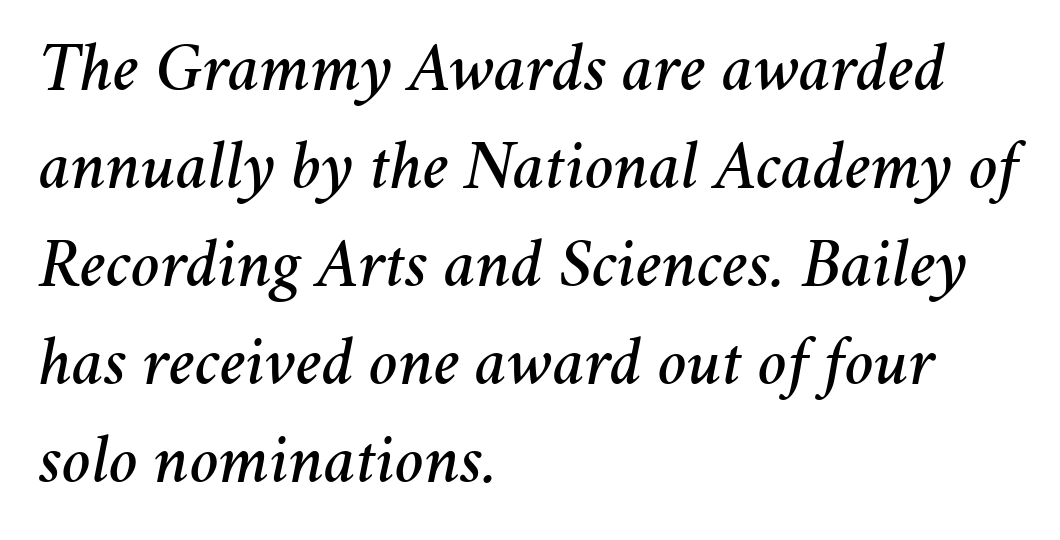
Is this a fixed-width face? No — the glyphs have proportional, varying widths. These lines keep a tight, regular rhythm from letter to letter. Check under the words: just untouched page. Yep, that's italic — everything's leaning. Quick note: interline space is typical.
